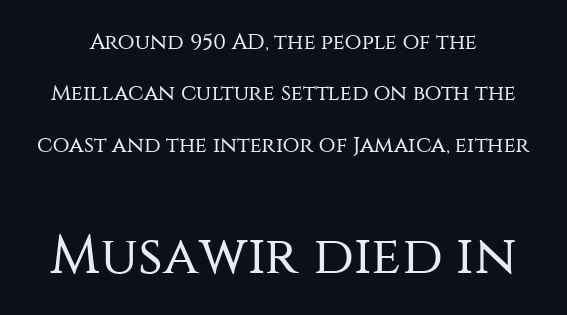
Ascenders rise straight up at ninety degrees. This rendering features lettering with no underline. The face used here is proportionally spaced, like ordinary book or web type. Size hierarchy here favors the trailing block over the leading one. There is no visible air inserted between adjacent glyphs. This sample uses a sans-serif face.
